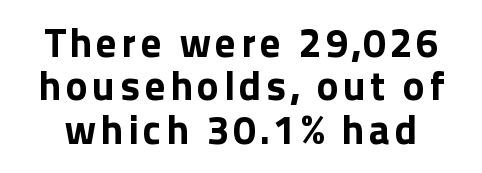
The passage shown is typed in a proportional face where columns would drift. The face used here has the dense, thick strokes of a bold. The font family rendered here belongs to the sans-serif group. Descenders hang freely into open space. Characters remain perfectly vertical along every line. Leading: reduced.
